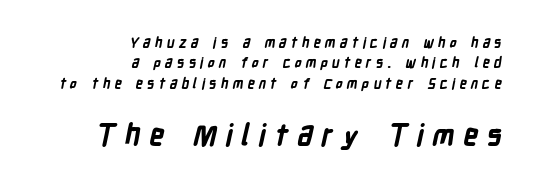
A normal amount of white space separates one row of letters from the next. Someone cranked the tracking dial way up on this one. Size contrast runs from small at the top to large at the bottom. You could not count columns in this text — the font is proportionally spaced. The type family on display is of the sans-serif kind.
